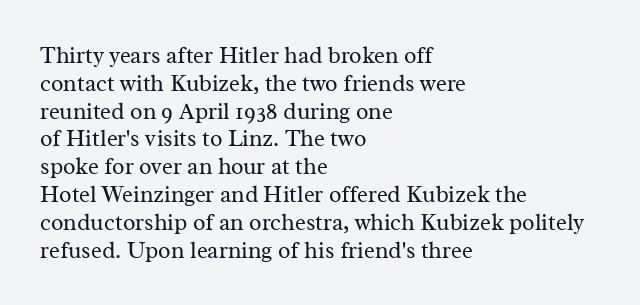
{"italic": "no", "bold": "no", "underline": "no", "align": "left", "line_spacing_ratio": 1.21, "letter_spacing": "normal", "letter_spacing_em": 0.0, "glyph_px": 23}
